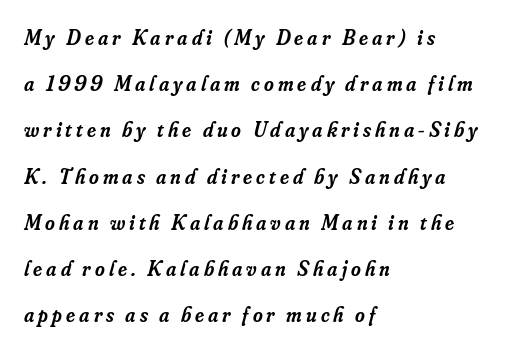
Q: Is the text bold? A: Semi-bold.
Q: Is the text italic (slanted)? A: Yes, it leans right by about 16 degrees.
Q: Is the text underlined? A: No.
Q: How is the paragraph aligned? A: Left-aligned.
Q: Is the spacing between lines tight, normal or loose? A: Loose.
